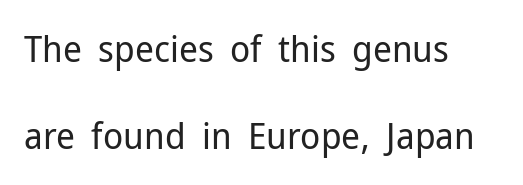
The image shows 37 px regular-weight sans-serif type, upright; set left-aligned, loose line spacing (2.36x), normal letter spacing, not underlined; low stroke contrast and a medium x-height.
